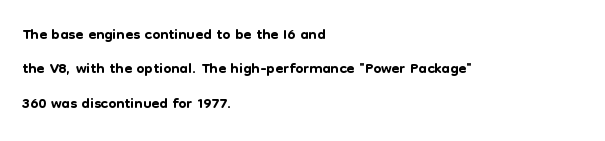
The image shows 23 px text type, upright; set left-aligned, normal line spacing (1.5x), normal letter spacing, not underlined.
